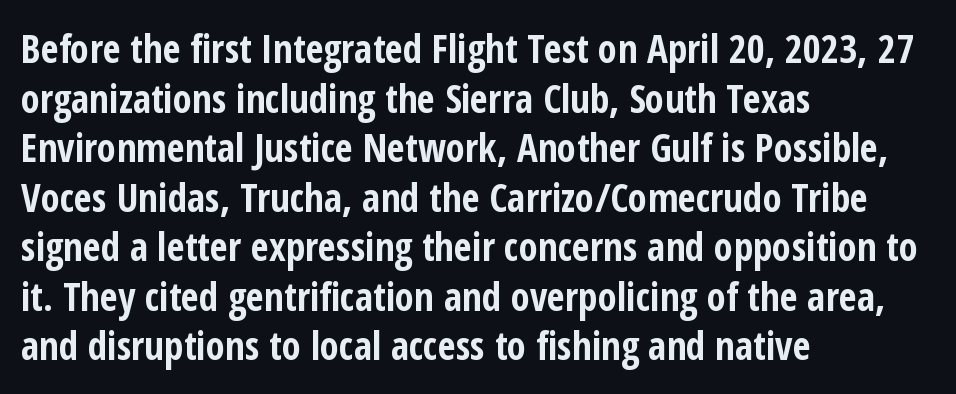
The vertical gap from one line to the next is medium. Designer's note — italics off, roman on. Has an underline been added? It has not. These lines stack with their left ends in a neat column. The letters carry no serifs — their stems end cleanly without finishing strokes.
